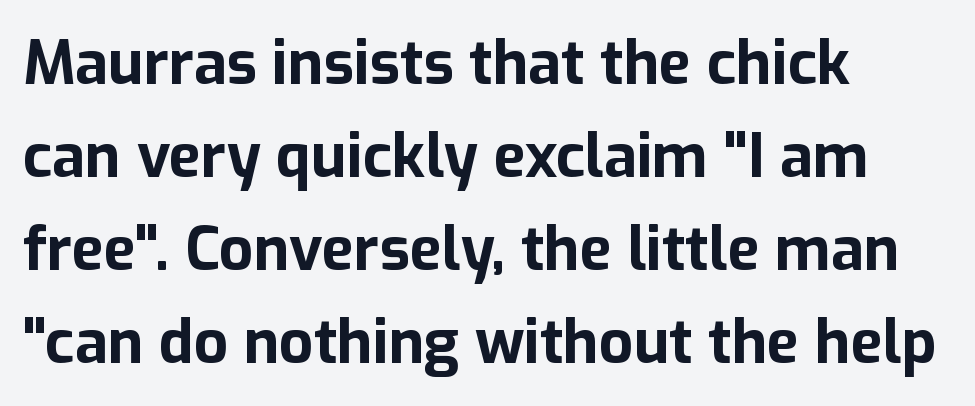
Q: Is the text bold? A: Yes.
Q: Is the text italic (slanted)? A: No, it is upright.
Q: Is the typeface a serif or a sans-serif typeface? A: Sans-serif.
Q: Is the text underlined? A: No.
Q: How is the paragraph aligned? A: Left-aligned.
Q: Is the spacing between letters normal or unusually wide? A: Normal.
Q: Is the spacing between lines tight, normal or loose? A: Normal.
Q: Width (condensed, normal, or wide)? A: Normal.
Q: Stroke contrast? A: Low.
Q: x-height? A: Medium.
Q: Monospaced? A: No.
